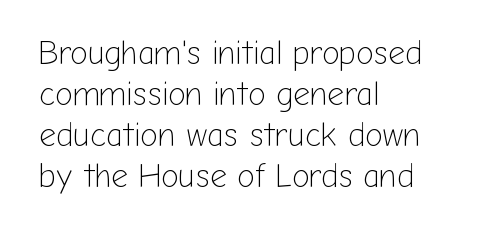
{"serif": "no", "italic": "no", "bold": "no", "weight": "light", "width": "normal", "stroke_contrast": "low", "x_height": "medium", "monospaced": "no", "underline": "no", "align": "left", "line_spacing_ratio": 1.24, "letter_spacing": "normal", "letter_spacing_em": 0.0, "glyph_px": 33}
